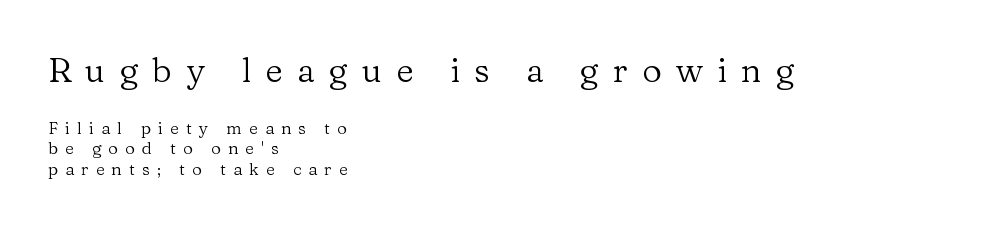
The image shows 34 px regular-weight serif type, upright; set left-aligned, line spacing 1.22x, unusually wide letter spacing (+0.42 em), not underlined; the first (top) block is 2.0x larger; low stroke contrast and a medium x-height.
